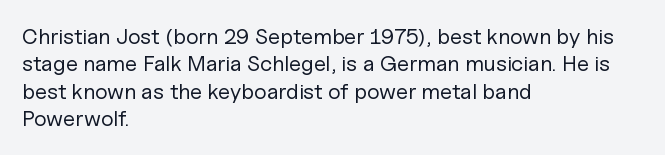
Counters stay open thanks to moderate or lighter strokes. All the whitespace from short lines collects on the right. Normally led — the rows are evenly, conventionally spaced. The glyphs are unaccompanied by any horizontal stroke below them.
